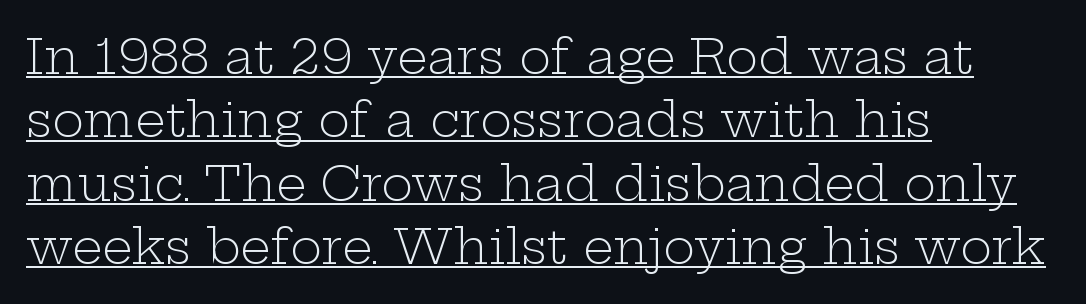
The image shows 48 px light, wide serif type, upright; set left-aligned, normal line spacing (1.32x), normal letter spacing, underlined; low stroke contrast and a medium x-height.
